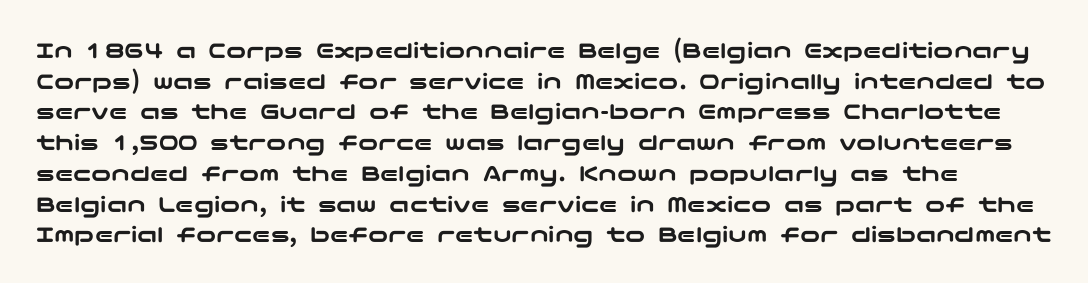
The image shows 25 px text type, upright; set line spacing 1.23x, normal letter spacing, not underlined.
